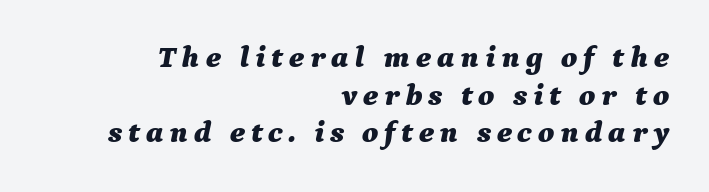
{"italic": "yes", "lean": "right", "slant_degrees": 9, "bold": "yes", "weight": "bold", "width": "normal", "stroke_contrast": "medium", "x_height": "medium", "monospaced": "no", "underline": "no", "align": "right", "line_spacing_ratio": 1.21, "glyph_px": 31}
